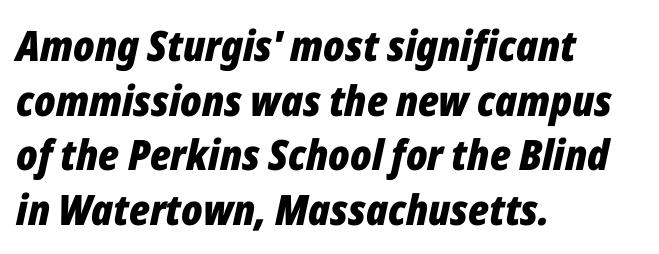
{"italic": "yes", "lean": "right", "slant_degrees": 12, "bold": "yes", "weight": "bold", "width": "condensed", "stroke_contrast": "low", "x_height": "medium", "monospaced": "no", "underline": "no", "align": "left", "line_spacing": "normal", "line_spacing_ratio": 1.3, "letter_spacing": "normal", "letter_spacing_em": 0.0, "glyph_px": 42}
